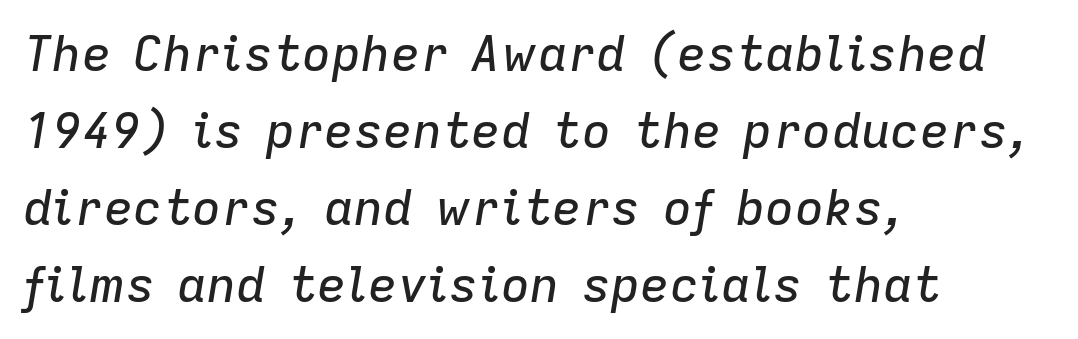
Compared with ordinary roman type, these characters are visibly tilted. The baseline area is clear. Do the characters align in a grid? No, the font is proportional. Which margin do the lines hug? The left one — the right edge is uneven. A typesetter would call this zero additional tracking. Summary of vertical rhythm: regular, with standard interline spacing.
